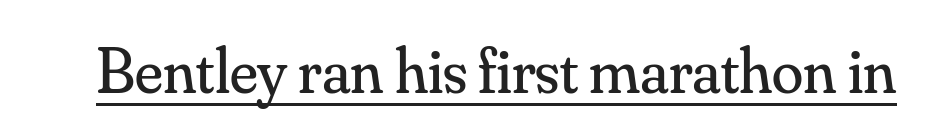
{"serif": "yes", "italic": "no", "bold": "no", "weight": "regular", "width": "normal", "stroke_contrast": "medium", "x_height": "small", "monospaced": "no", "underline": "yes", "letter_spacing": "normal", "letter_spacing_em": 0.0, "glyph_px": 64}
